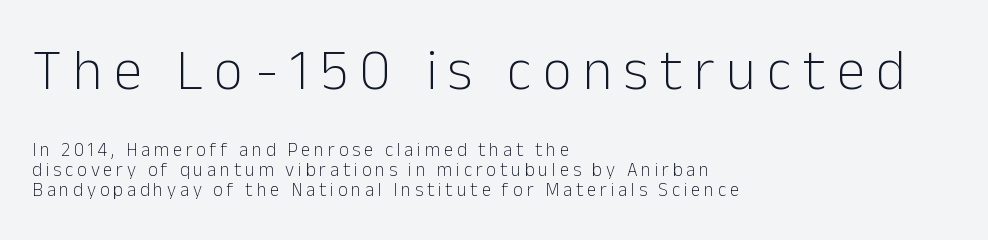
Type style note: lacks serifs. Varying glyph widths throughout — classic text-font behaviour. This block would grow much taller if given ordinary leading; it's compressed now. The compositor pushed each line to the left boundary.
